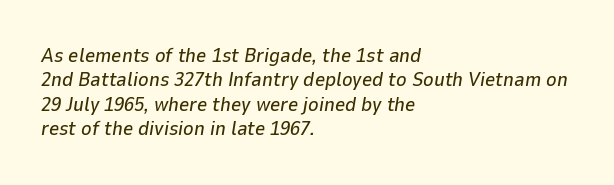
{"italic": "yes", "lean": "right", "slant_degrees": 9, "underline": "no", "align": "left", "line_spacing_ratio": 1.22, "letter_spacing": "normal", "letter_spacing_em": 0.0, "glyph_px": 20}
